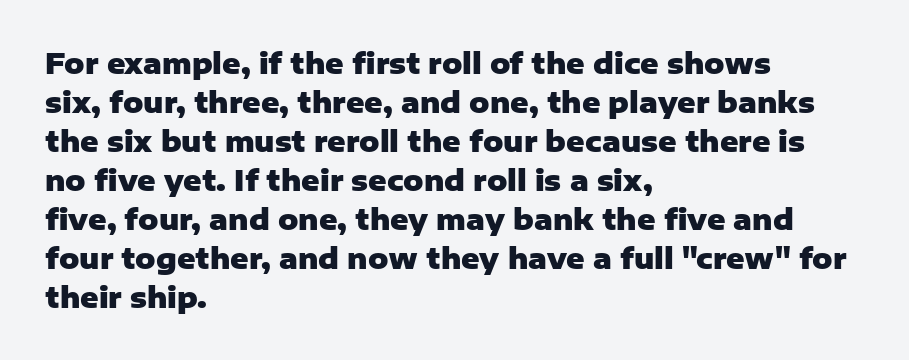
Q: Is the text bold? A: Yes.
Q: Is the text italic (slanted)? A: No, it is upright.
Q: Is the typeface a serif or a sans-serif typeface? A: Sans-serif.
Q: Is the text underlined? A: No.
Q: How is the paragraph aligned? A: Left-aligned.
Q: Is the spacing between letters normal or unusually wide? A: Normal.
Q: Is the spacing between lines tight, normal or loose? A: Normal.
Q: Width (condensed, normal, or wide)? A: Normal.
Q: Stroke contrast? A: Low.
Q: x-height? A: Medium.
Q: Monospaced? A: No.
